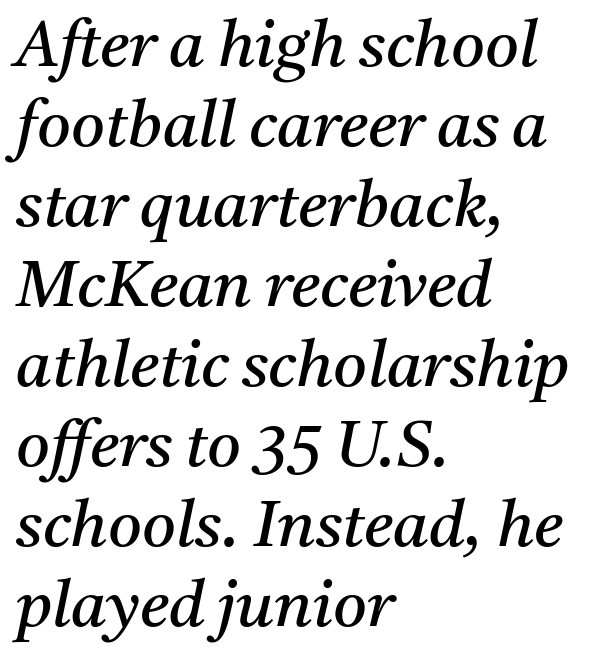
Q: Is the text bold? A: No.
Q: Is the text italic (slanted)? A: Yes, it leans right by about 11 degrees.
Q: Is the typeface a serif or a sans-serif typeface? A: Serif.
Q: Is the text underlined? A: No.
Q: How is the paragraph aligned? A: Left-aligned.
Q: Is the spacing between letters normal or unusually wide? A: Normal.
Q: Width (condensed, normal, or wide)? A: Normal.
Q: Stroke contrast? A: Medium.
Q: x-height? A: Medium.
Q: Monospaced? A: No.
